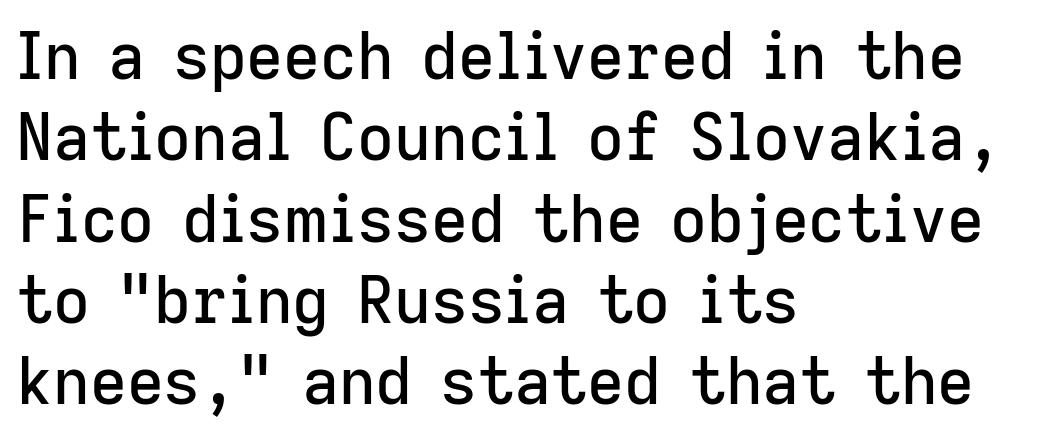
The image shows 64 px sans-serif type, upright; set left-aligned, normal line spacing (1.27x), normal letter spacing, not underlined; low stroke contrast and a medium x-height.
